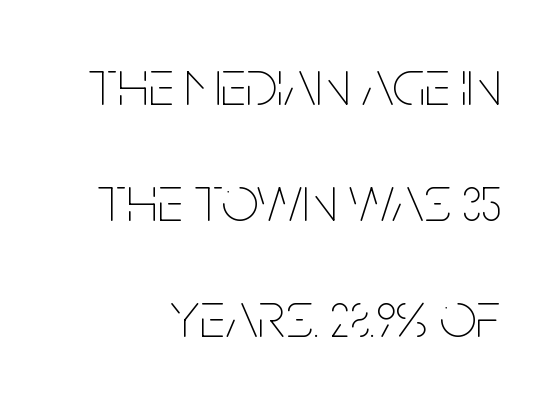
Is the block centered? No — it sits flush against the right margin. Posture: upright roman. No heavy texture on the line: the type isn't bold. This rendering leaves character spacing at its baseline value. The face used here is proportionally spaced, like ordinary book or web type.
